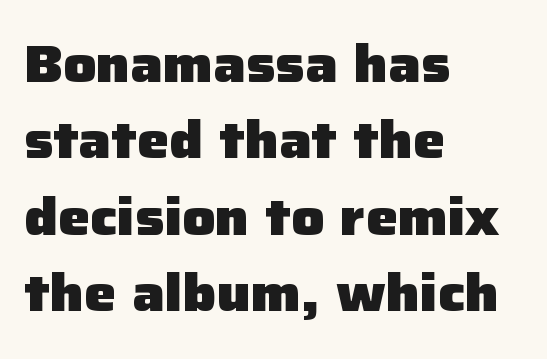
{"serif": "no", "italic": "no", "bold": "yes", "weight": "heavy", "width": "normal", "stroke_contrast": "low", "x_height": "medium", "monospaced": "no", "underline": "no", "align": "left", "line_spacing": "normal", "line_spacing_ratio": 1.5, "letter_spacing": "normal", "letter_spacing_em": 0.0, "glyph_px": 51}
